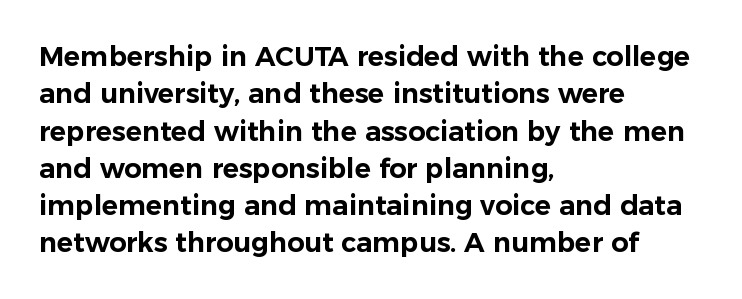
Q: Is the text italic (slanted)? A: No, it is upright.
Q: Is the text underlined? A: No.
Q: How is the paragraph aligned? A: Left-aligned.
Q: Is the spacing between letters normal or unusually wide? A: Normal.
Q: Is the spacing between lines tight, normal or loose? A: Normal.
